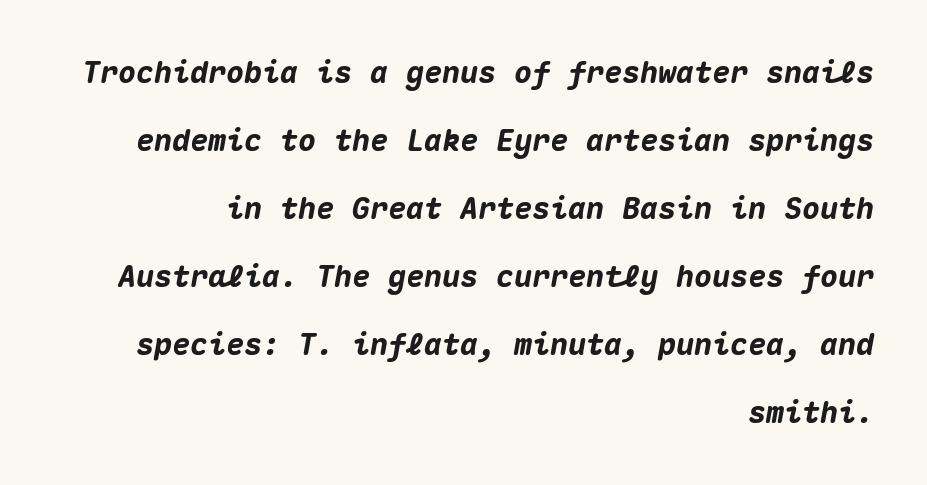
The image shows 30 px heavy type, italic (leaning right), monospaced; set right-aligned, loose line spacing (2.27x), normal letter spacing, not underlined; medium stroke contrast and a medium x-height.
